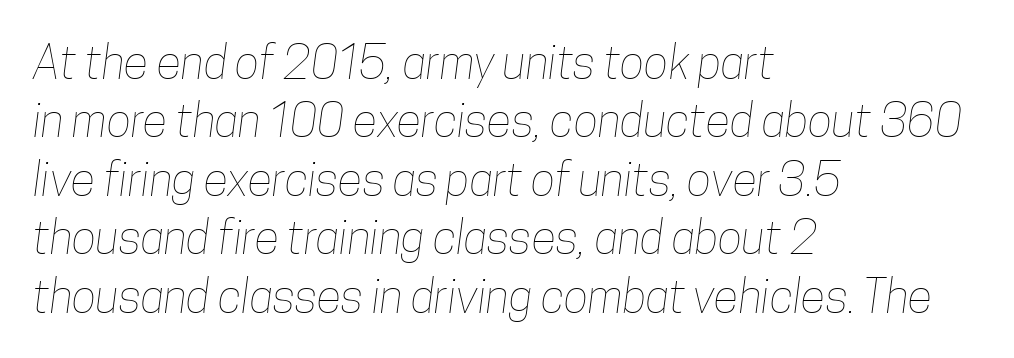
Short and long lines alike share a common starting point at left. Caption: standard tracking, unaltered. Stroke mass is kept to a normal reading level or below. No word sits above an underline. Think of a printed novel: that variable character pitch is what you see here.
